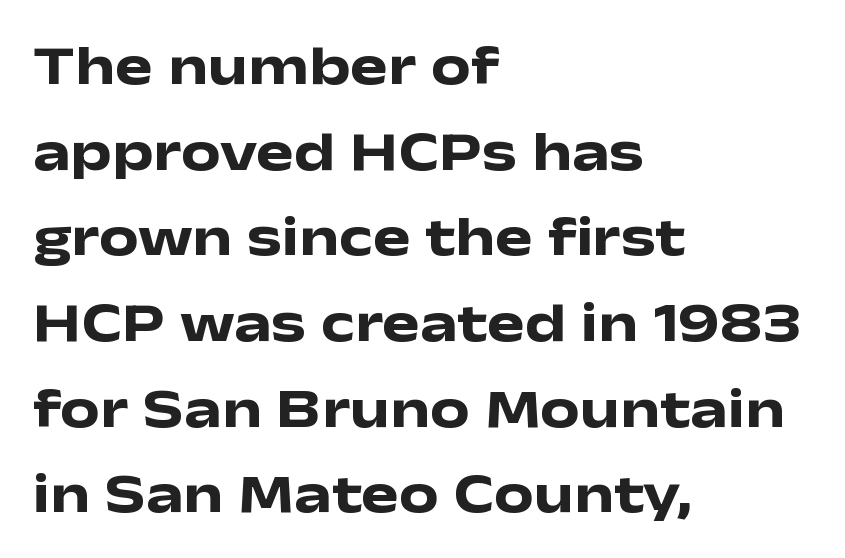
The image shows 56 px heavy, wide sans-serif type, upright; set left-aligned, normal line spacing (1.53x), normal letter spacing, not underlined; low stroke contrast and a medium x-height.
